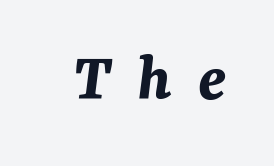
Q: Is the text bold? A: Yes.
Q: Is the text italic (slanted)? A: Yes, it leans right by about 7 degrees.
Q: Is the text underlined? A: No.
Q: Is the spacing between letters normal or unusually wide? A: Unusually wide.
Q: Width (condensed, normal, or wide)? A: Normal.
Q: Stroke contrast? A: Medium.
Q: x-height? A: Medium.
Q: Monospaced? A: No.
